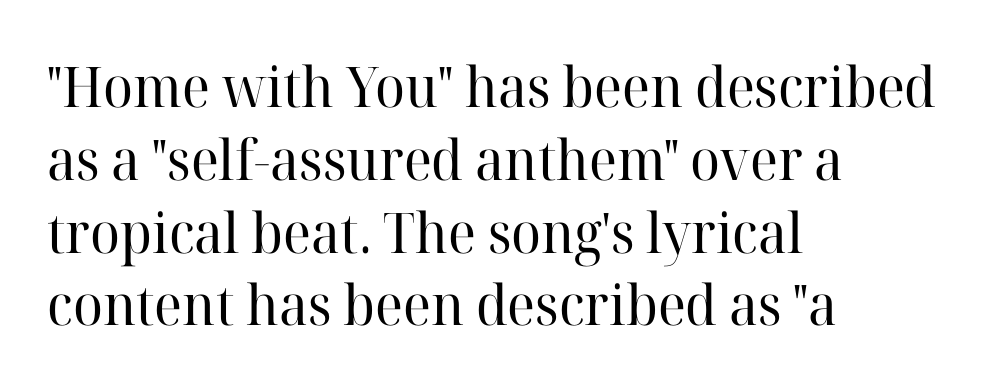
Unbolded letterforms with no extra heft. If you drew a line through each stem, it would be perfectly vertical. Is this a fixed-width face? No — the glyphs have proportional, varying widths. Look at the tracking — it's just the regular setting, nothing added. The font family rendered here belongs to the serif group. Nobody drew a line under any word here.
